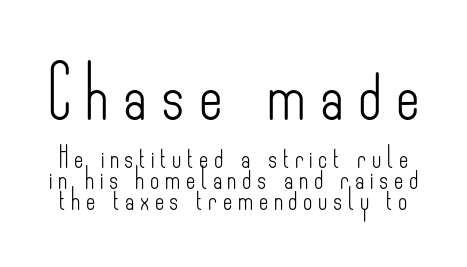
Q: Is the text bold? A: No.
Q: Is the text italic (slanted)? A: No, it is upright.
Q: Is the typeface a serif or a sans-serif typeface? A: Sans-serif.
Q: Is the text underlined? A: No.
Q: Is the spacing between letters normal or unusually wide? A: Unusually wide.
Q: Is the spacing between lines tight, normal or loose? A: Tight.
Q: Which block of text is set in a larger size, the first (top) or the second (bottom)? A: The first (top) one.
Q: Width (condensed, normal, or wide)? A: Condensed.
Q: Stroke contrast? A: Low.
Q: x-height? A: Small.
Q: Monospaced? A: No.
